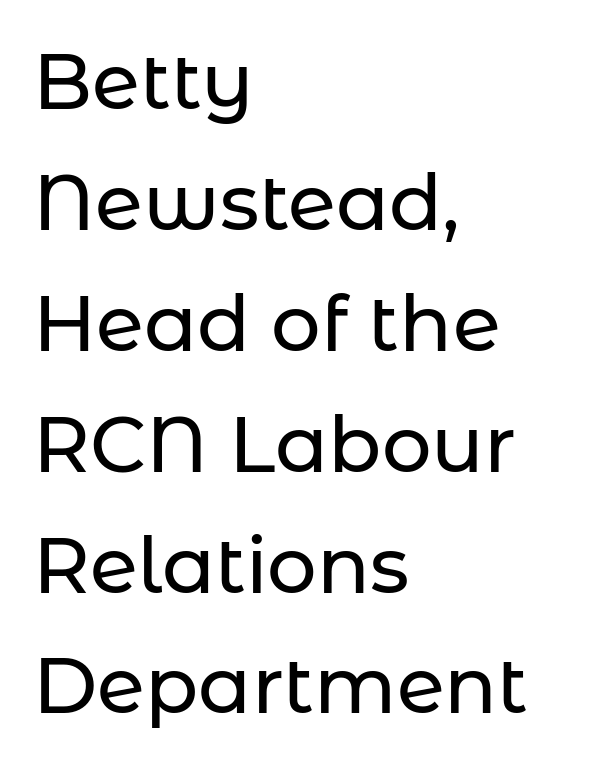
The image shows 78 px sans-serif type, upright; set left-aligned, normal line spacing (1.55x), normal letter spacing, not underlined; low stroke contrast and a medium x-height.
